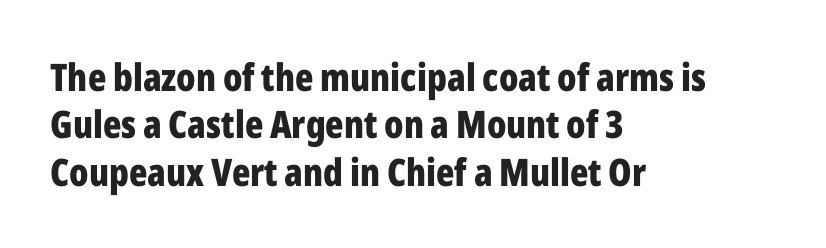
Q: Is the text bold? A: Yes.
Q: Is the text italic (slanted)? A: No, it is upright.
Q: Is the typeface a serif or a sans-serif typeface? A: Sans-serif.
Q: Is the text underlined? A: No.
Q: How is the paragraph aligned? A: Left-aligned.
Q: Is the spacing between letters normal or unusually wide? A: Normal.
Q: Is the spacing between lines tight, normal or loose? A: Normal.
Q: Width (condensed, normal, or wide)? A: Condensed.
Q: Stroke contrast? A: Low.
Q: x-height? A: Medium.
Q: Monospaced? A: No.
